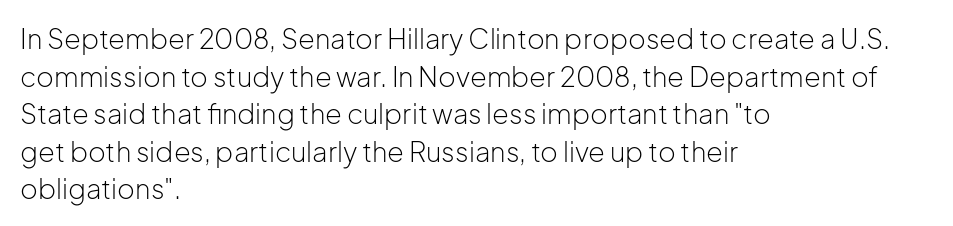
The image shows 27 px text type, upright; set left-aligned, normal line spacing (1.39x), normal letter spacing, not underlined.
